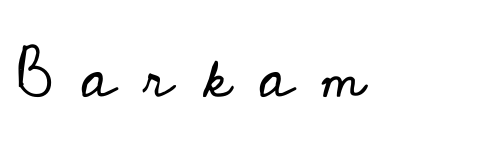
Type style note: has serifs. The gaps between neighbouring characters are conspicuously large. Note the varied advance widths — an 'i' is clearly narrower than an 'm'.
